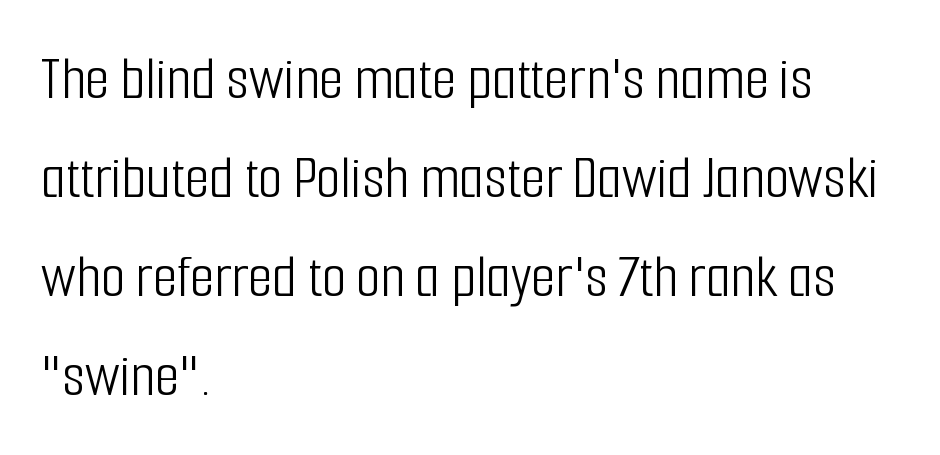
Q: Is the text bold? A: No.
Q: Is the text italic (slanted)? A: No, it is upright.
Q: Is the typeface a serif or a sans-serif typeface? A: Sans-serif.
Q: Is the text underlined? A: No.
Q: How is the paragraph aligned? A: Left-aligned.
Q: Is the spacing between letters normal or unusually wide? A: Normal.
Q: Is the spacing between lines tight, normal or loose? A: Normal.
Q: Width (condensed, normal, or wide)? A: Condensed.
Q: Stroke contrast? A: Low.
Q: x-height? A: Medium.
Q: Monospaced? A: No.
